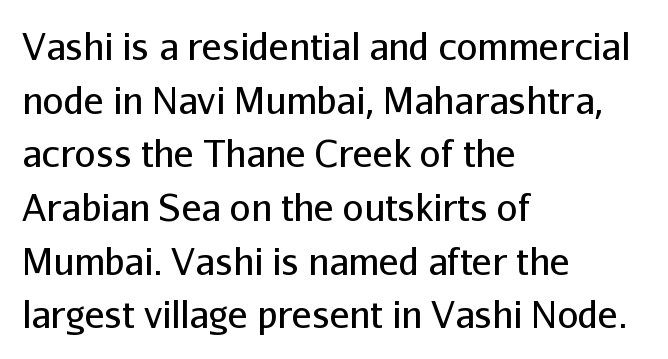
Q: Is the text bold? A: No.
Q: Is the text italic (slanted)? A: No, it is upright.
Q: Is the typeface a serif or a sans-serif typeface? A: Sans-serif.
Q: Is the text underlined? A: No.
Q: How is the paragraph aligned? A: Left-aligned.
Q: Is the spacing between letters normal or unusually wide? A: Normal.
Q: Is the spacing between lines tight, normal or loose? A: Normal.
Q: Width (condensed, normal, or wide)? A: Normal.
Q: Stroke contrast? A: Low.
Q: x-height? A: Medium.
Q: Monospaced? A: No.
